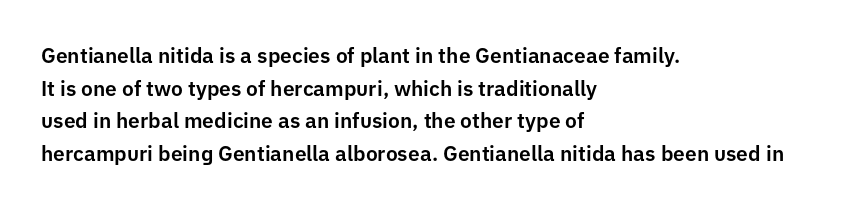
{"italic": "no", "underline": "no", "align": "left", "line_spacing": "normal", "line_spacing_ratio": 1.55, "letter_spacing": "normal", "letter_spacing_em": 0.0, "glyph_px": 21}
